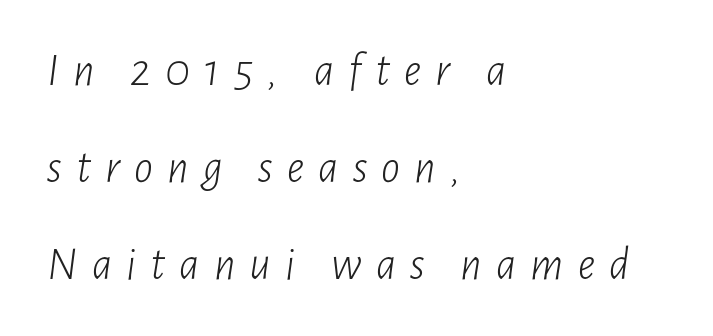
The tracking jumps out immediately: characters are airy and widely separated. The rendering anchors every line to the left-hand side. These lines are rendered in a variable-pitch font. Quick note: italic.
